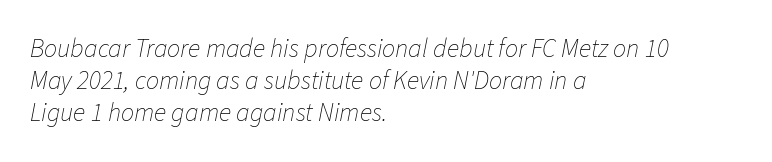
The image shows 26 px text type, italic (leaning right); set left-aligned, line spacing 1.23x, normal letter spacing, not underlined.
